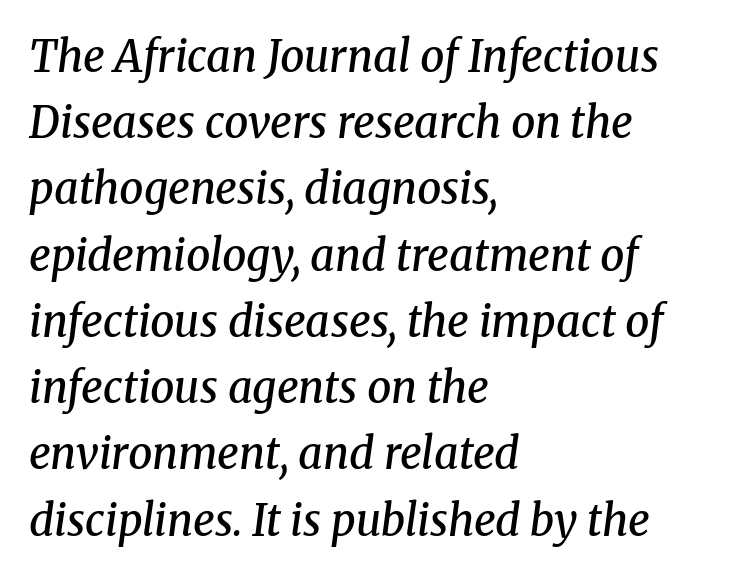
The image shows 43 px semibold serif type, italic (leaning right); set left-aligned, normal line spacing (1.54x), normal letter spacing, not underlined; medium stroke contrast and a medium x-height.
